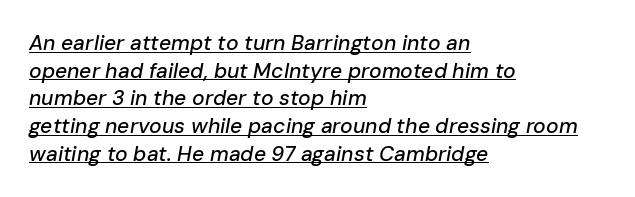
Q: Is the text italic (slanted)? A: Yes, it leans right by about 10 degrees.
Q: Is the text underlined? A: Yes.
Q: How is the paragraph aligned? A: Left-aligned.
Q: Is the spacing between letters normal or unusually wide? A: Normal.
Q: Is the spacing between lines tight, normal or loose? A: Normal.
